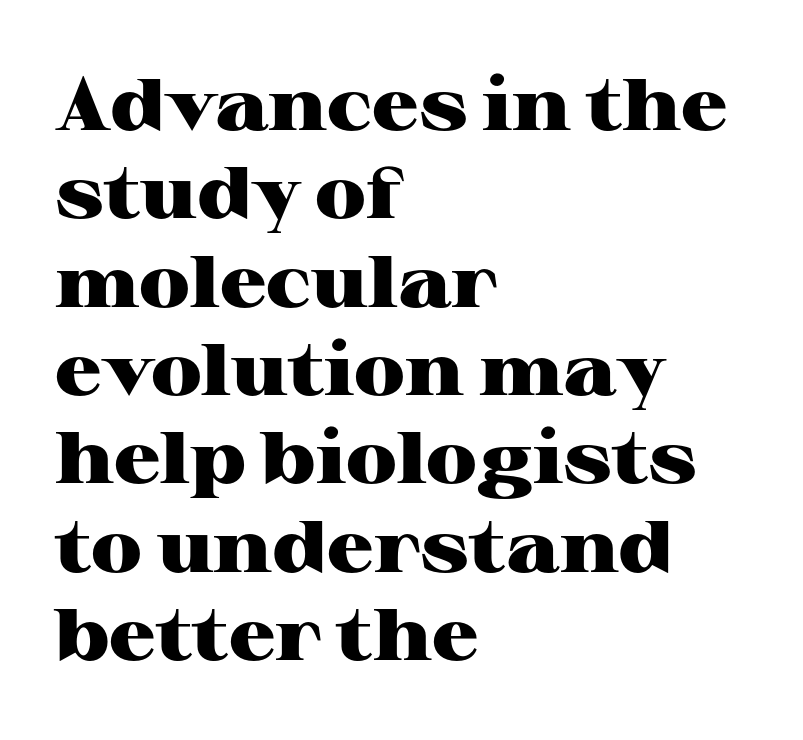
Q: Is the text bold? A: Yes.
Q: Is the text italic (slanted)? A: No, it is upright.
Q: Is the typeface a serif or a sans-serif typeface? A: Serif.
Q: Is the text underlined? A: No.
Q: How is the paragraph aligned? A: Left-aligned.
Q: Is the spacing between letters normal or unusually wide? A: Normal.
Q: Width (condensed, normal, or wide)? A: Wide.
Q: Stroke contrast? A: High.
Q: x-height? A: Medium.
Q: Monospaced? A: No.
